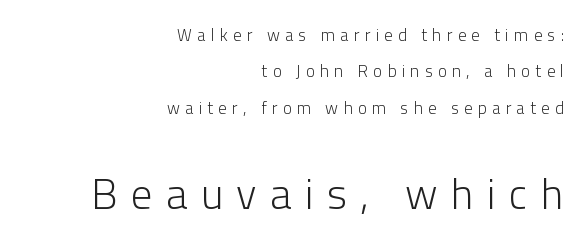
If you squint, the bottom block still reads clearly — it's the larger of the two. The ragged edge is on the left, which tells us the setting is flush right. The text was rendered using a sans face with plain stroke endings. Lines of text with bare space underneath. Each word looks stretched out because of the extra space between its letters. The passage shown is typed in a proportional face where columns would drift.
